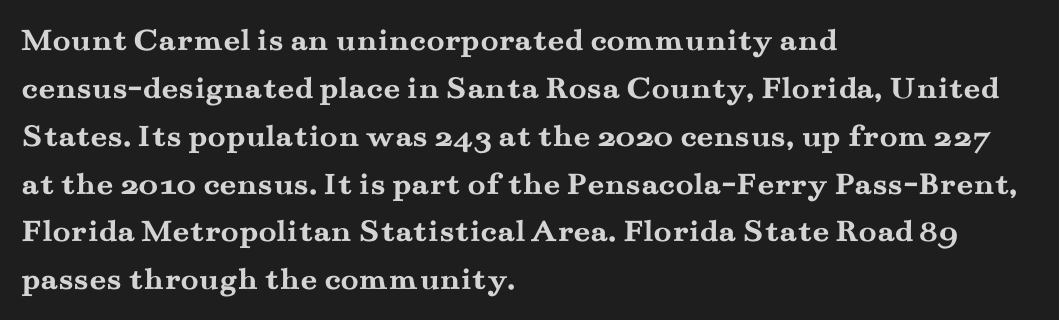
Q: Is the text bold? A: Yes.
Q: Is the text italic (slanted)? A: No, it is upright.
Q: Is the typeface a serif or a sans-serif typeface? A: Serif.
Q: Is the text underlined? A: No.
Q: How is the paragraph aligned? A: Left-aligned.
Q: Is the spacing between letters normal or unusually wide? A: Normal.
Q: Is the spacing between lines tight, normal or loose? A: Normal.
Q: Width (condensed, normal, or wide)? A: Wide.
Q: Stroke contrast? A: Medium.
Q: x-height? A: Small.
Q: Monospaced? A: No.
